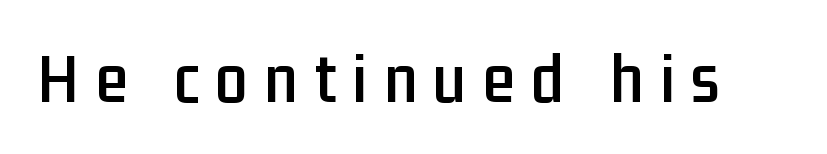
Are there feet on the stems? There aren't — it's a sans. You could not count columns in this text — the font is proportionally spaced. This is roman type, the default non-slanted kind. The gap between lines stays unmarked. Honestly, the letter spacing is so wide it's the main thing you notice.
